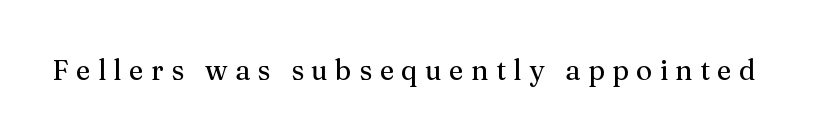
Q: Is the text italic (slanted)? A: No, it is upright.
Q: Is the typeface a serif or a sans-serif typeface? A: Serif.
Q: Is the text underlined? A: No.
Q: Is the spacing between letters normal or unusually wide? A: Unusually wide.
Q: Width (condensed, normal, or wide)? A: Normal.
Q: Stroke contrast? A: Medium.
Q: x-height? A: Medium.
Q: Monospaced? A: No.
